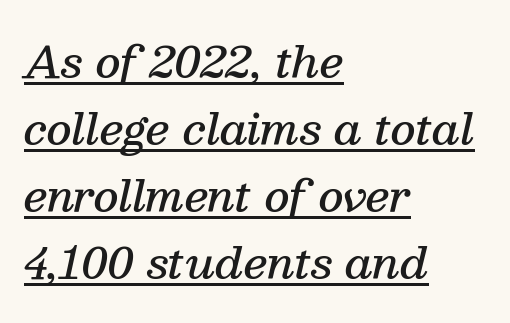
The image shows 43 px semibold serif type, italic (leaning right); set left-aligned, normal line spacing (1.56x), normal letter spacing, underlined; medium stroke contrast and a medium x-height.
